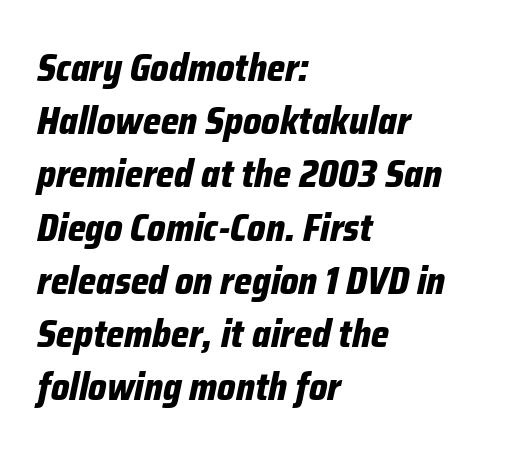
{"italic": "yes", "lean": "right", "slant_degrees": 12, "bold": "yes", "weight": "bold", "width": "condensed", "stroke_contrast": "low", "x_height": "medium", "monospaced": "no", "underline": "no", "align": "left", "line_spacing": "normal", "line_spacing_ratio": 1.4, "letter_spacing": "normal", "letter_spacing_em": 0.0, "glyph_px": 38}
